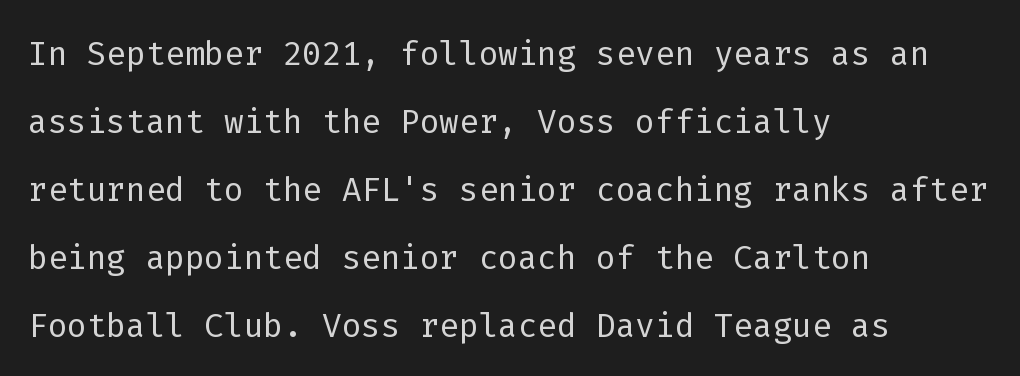
{"serif": "no", "italic": "no", "bold": "no", "weight": "light", "width": "normal", "stroke_contrast": "low", "x_height": "medium", "monospaced": "yes", "underline": "no", "align": "left", "line_spacing": "normal", "line_spacing_ratio": 1.48, "letter_spacing": "normal", "letter_spacing_em": 0.0, "glyph_px": 46}
